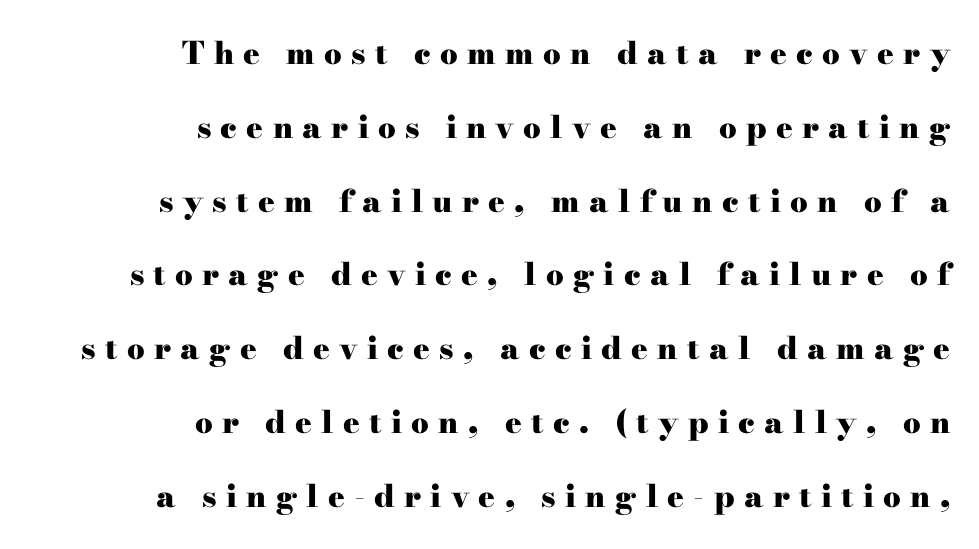
{"serif": "yes", "italic": "no", "bold": "yes", "weight": "heavy", "width": "wide", "stroke_contrast": "high", "x_height": "small", "monospaced": "no", "underline": "no", "align": "right", "line_spacing": "loose", "line_spacing_ratio": 2.38, "letter_spacing": "wide", "letter_spacing_em": 0.3, "glyph_px": 31}
